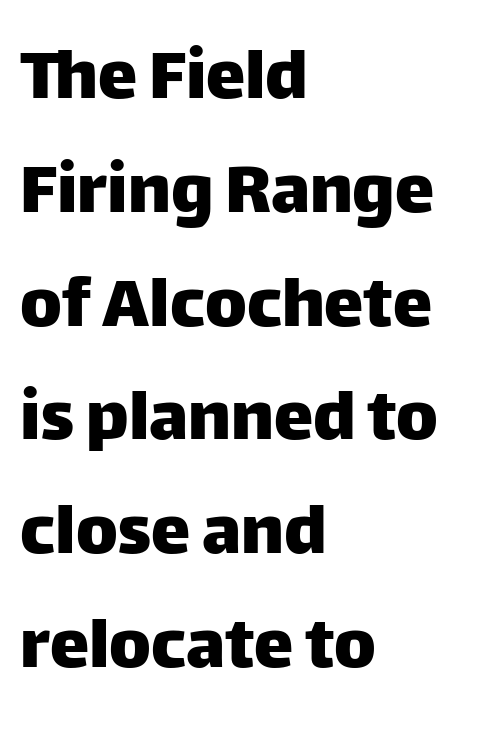
The image shows 79 px sans-serif type, upright; set left-aligned, normal line spacing (1.44x), normal letter spacing, not underlined; low stroke contrast and a large x-height.
